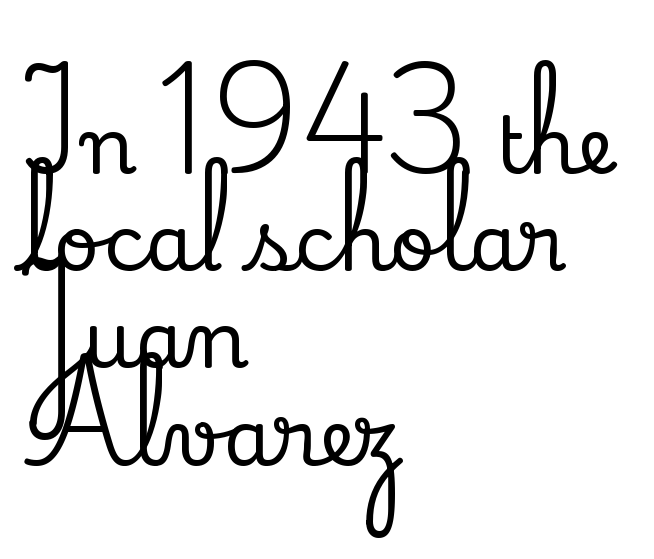
Q: Is the text italic (slanted)? A: No, it is upright.
Q: Is the typeface a serif or a sans-serif typeface? A: Serif.
Q: Is the text underlined? A: No.
Q: How is the paragraph aligned? A: Left-aligned.
Q: Is the spacing between letters normal or unusually wide? A: Normal.
Q: Width (condensed, normal, or wide)? A: Normal.
Q: Stroke contrast? A: Low.
Q: x-height? A: Small.
Q: Monospaced? A: No.
